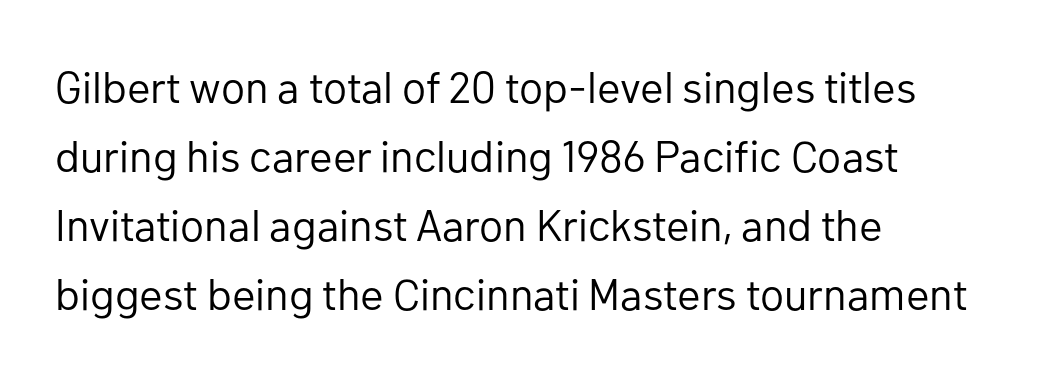
{"serif": "no", "italic": "no", "bold": "no", "weight": "regular", "width": "normal", "stroke_contrast": "low", "x_height": "medium", "monospaced": "no", "underline": "no", "align": "left", "line_spacing": "normal", "line_spacing_ratio": 1.57, "letter_spacing": "normal", "letter_spacing_em": 0.0, "glyph_px": 44}
